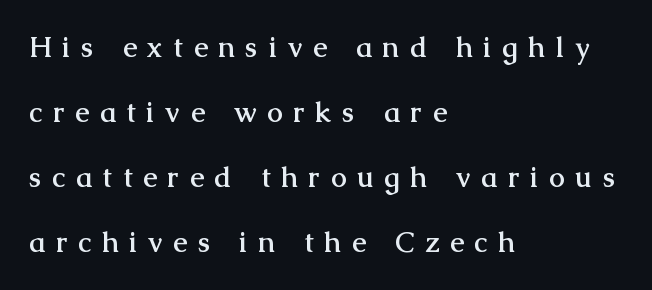
Q: Is the text bold? A: Yes.
Q: Is the text italic (slanted)? A: No, it is upright.
Q: Is the typeface a serif or a sans-serif typeface? A: Serif.
Q: Is the text underlined? A: No.
Q: How is the paragraph aligned? A: Left-aligned.
Q: Is the spacing between letters normal or unusually wide? A: Unusually wide.
Q: Is the spacing between lines tight, normal or loose? A: Loose.
Q: Width (condensed, normal, or wide)? A: Normal.
Q: Stroke contrast? A: Medium.
Q: x-height? A: Medium.
Q: Monospaced? A: No.
